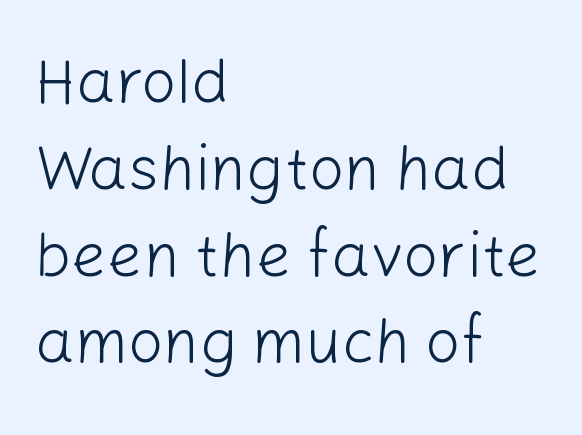
{"serif": "no", "italic": "no", "bold": "no", "weight": "light", "width": "normal", "stroke_contrast": "low", "x_height": "medium", "monospaced": "no", "underline": "no", "align": "left", "line_spacing": "normal", "line_spacing_ratio": 1.4, "letter_spacing": "normal", "letter_spacing_em": 0.0, "glyph_px": 62}
